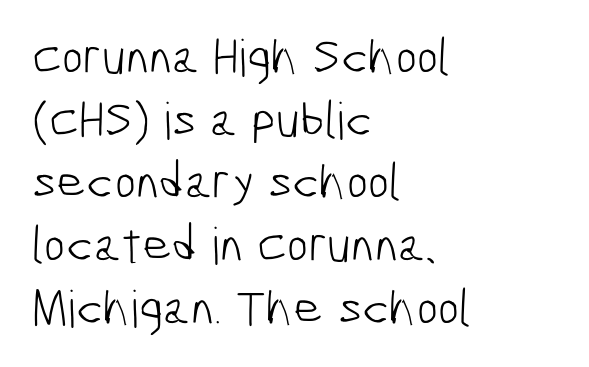
Beneath every word, the page is bare. The passage is arranged the way most books set body copy — flush left. Standard letterfit; no display-style spreading of the glyphs. On a weight scale, this lands at 450 or below. Is this a fixed-width face? No — the glyphs have proportional, varying widths. The glyphs in this specimen are sans serif.
